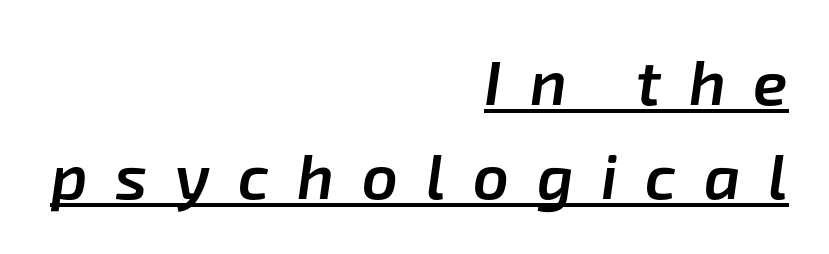
Layout note: lines flush right. Every letter is mildly thick-stroked: semibold rather than bold. The rendering inserts visible extra space after every character. Do the characters align in a grid? No, the font is proportional.
